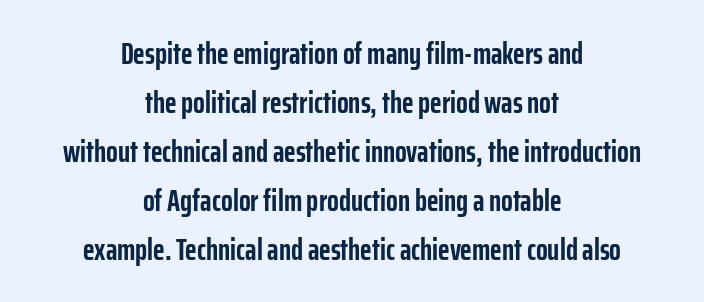
{"serif": "no", "italic": "no", "bold": "yes", "weight": "semibold", "width": "condensed", "stroke_contrast": "low", "x_height": "medium", "monospaced": "no", "underline": "no", "align": "center", "line_spacing": "normal", "line_spacing_ratio": 1.58, "letter_spacing": "normal", "letter_spacing_em": 0.0, "glyph_px": 31}
